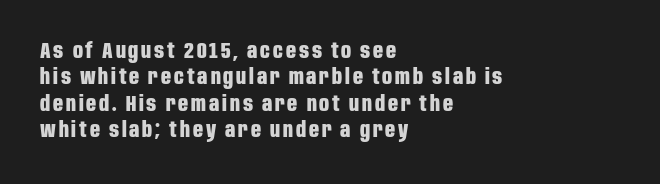
The glyphs are unaccompanied by any horizontal stroke below them. The paragraph shown leans on its left margin. Designer's note — italics off, roman on. Chunky letters — that's bold for sure.
